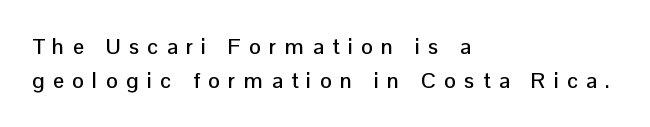
{"italic": "no", "underline": "no", "align": "left", "line_spacing": "normal", "line_spacing_ratio": 1.54, "letter_spacing": "wide", "letter_spacing_em": 0.38, "glyph_px": 22}
